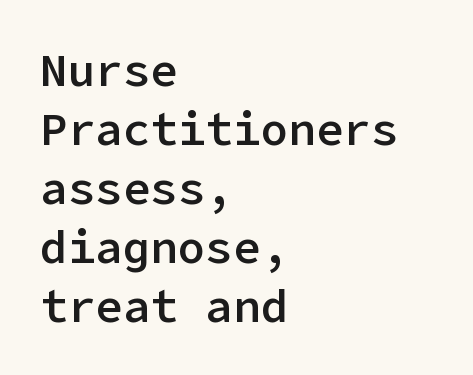
This rendering leaves character spacing at its baseline value. What weight is shown? A semibold, between regular and bold. Line spacing here is normal. Casual observation: everything's shoved over to the left. Upright lettering throughout. Check where the strokes stop: nothing finishes them off — pure sans.
